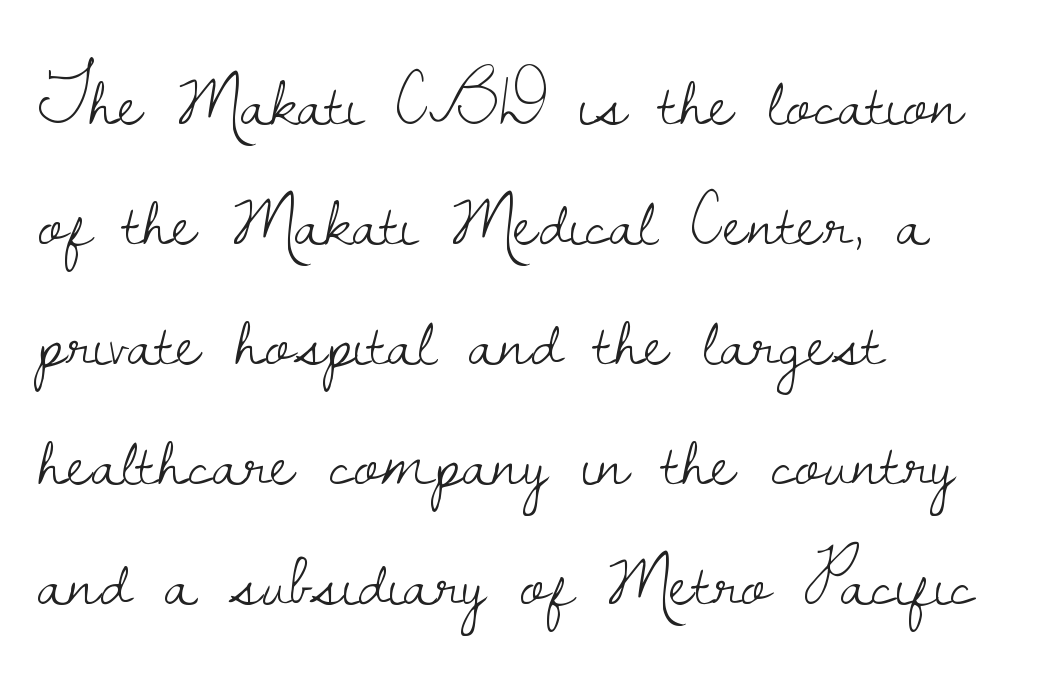
The image shows 76 px light serif type; set left-aligned, normal line spacing (1.58x), normal letter spacing, not underlined; low stroke contrast and a small x-height.
